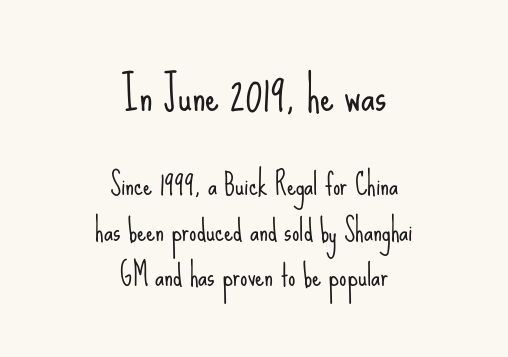
The image shows 44 px light, condensed sans-serif type, upright; set centered, normal line spacing (1.57x), normal letter spacing, not underlined; the first (top) block is 1.52x larger; low stroke contrast and a small x-height.
